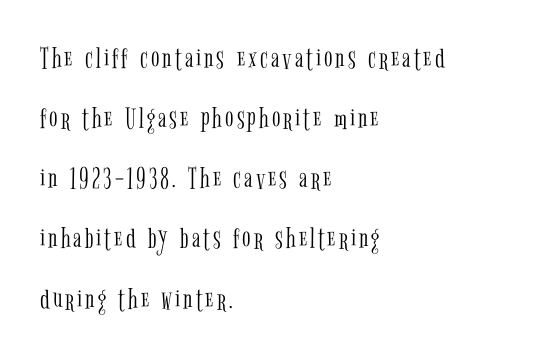
If you measured baseline to baseline, you'd find a long distance. No chunkiness to these letters — they're not bold. A typesetter would mark this as roman, not italic. Short and long lines alike share a common starting point at left. Yep, those are serifs on the letters.
